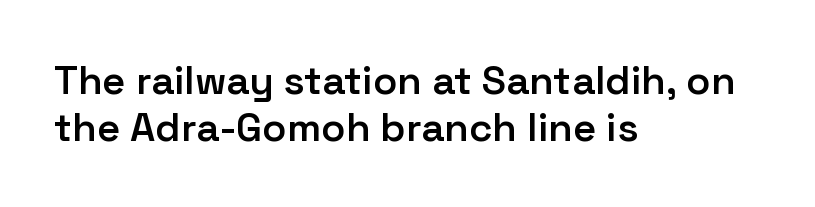
{"serif": "no", "italic": "no", "bold": "semi", "weight": "semibold", "width": "normal", "stroke_contrast": "low", "x_height": "medium", "monospaced": "no", "underline": "no", "align": "left", "line_spacing_ratio": 1.17, "letter_spacing": "normal", "letter_spacing_em": 0.0, "glyph_px": 40}
